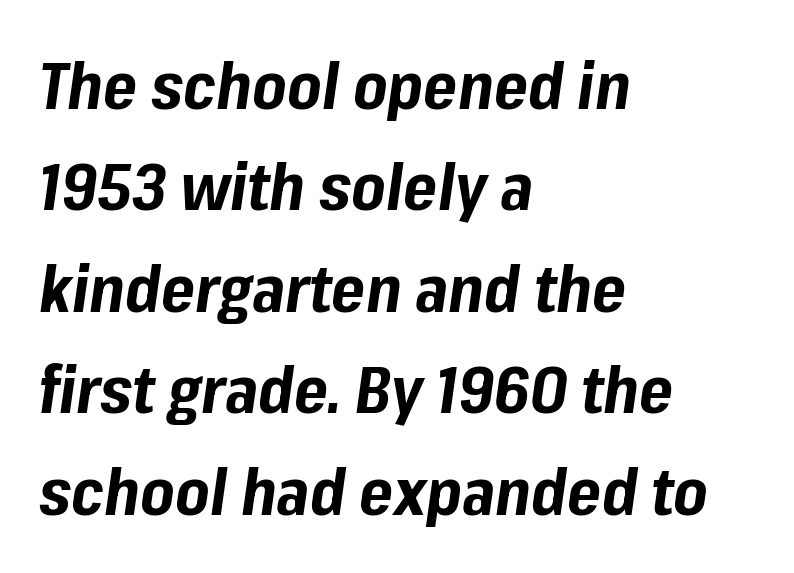
If you drew a ruler down the left edge, every line would touch it. You could not count columns in this text — the font is proportionally spaced. When letters slant like this, we call the style italic. As a designer I'd log this as weight 700, bold. Reading down the column, the eye jumps a familiar distance to each next line. Lines of text with bare space underneath.
